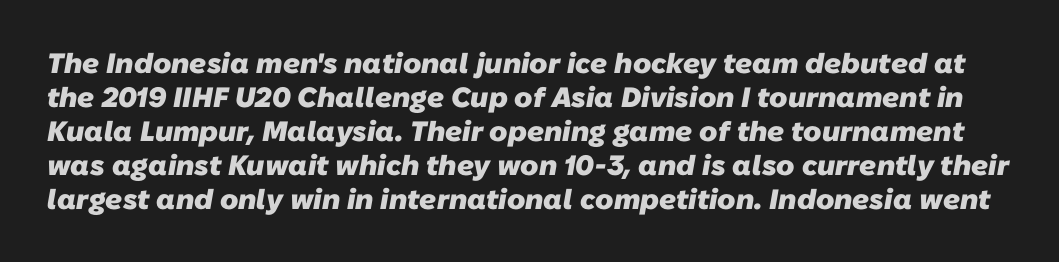
Q: Is the text bold? A: Yes.
Q: Is the typeface a serif or a sans-serif typeface? A: Sans-serif.
Q: Is the text underlined? A: No.
Q: Is the spacing between letters normal or unusually wide? A: Normal.
Q: Width (condensed, normal, or wide)? A: Normal.
Q: Stroke contrast? A: Low.
Q: x-height? A: Medium.
Q: Monospaced? A: No.
